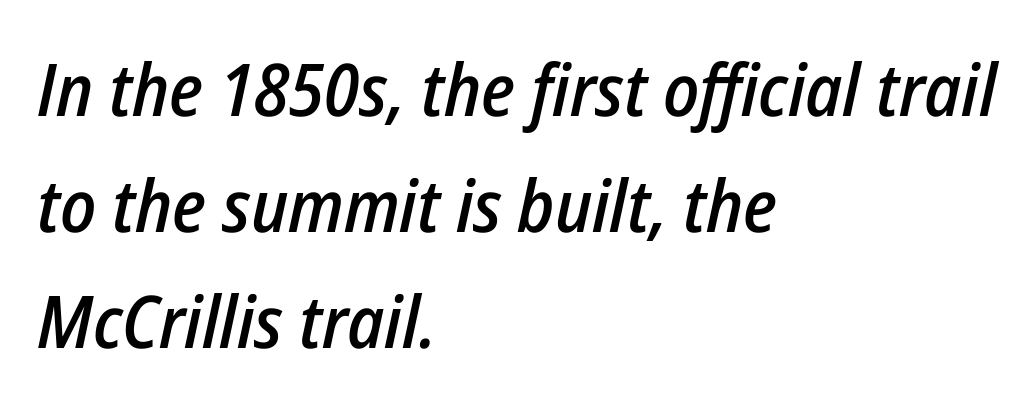
{"italic": "yes", "lean": "right", "slant_degrees": 12, "bold": "semi", "weight": "semibold", "width": "condensed", "stroke_contrast": "low", "x_height": "medium", "monospaced": "no", "underline": "no", "align": "left", "line_spacing": "normal", "line_spacing_ratio": 1.59, "letter_spacing": "normal", "letter_spacing_em": 0.0, "glyph_px": 73}
